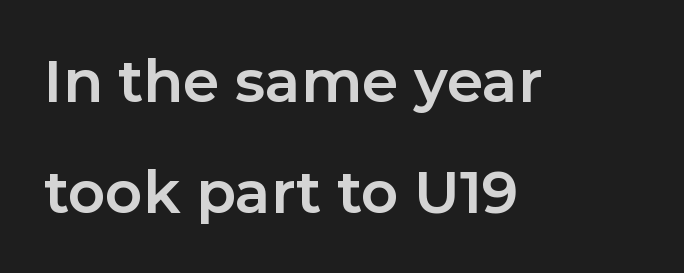
The image shows 58 px bold sans-serif type, upright; set left-aligned, loose line spacing (1.91x), normal letter spacing, not underlined; low stroke contrast and a medium x-height.
